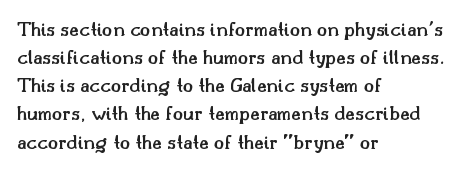
{"italic": "no", "bold": "semi", "underline": "no", "align": "left", "line_spacing": "normal", "line_spacing_ratio": 1.34, "letter_spacing": "normal", "letter_spacing_em": 0.0, "glyph_px": 21}
